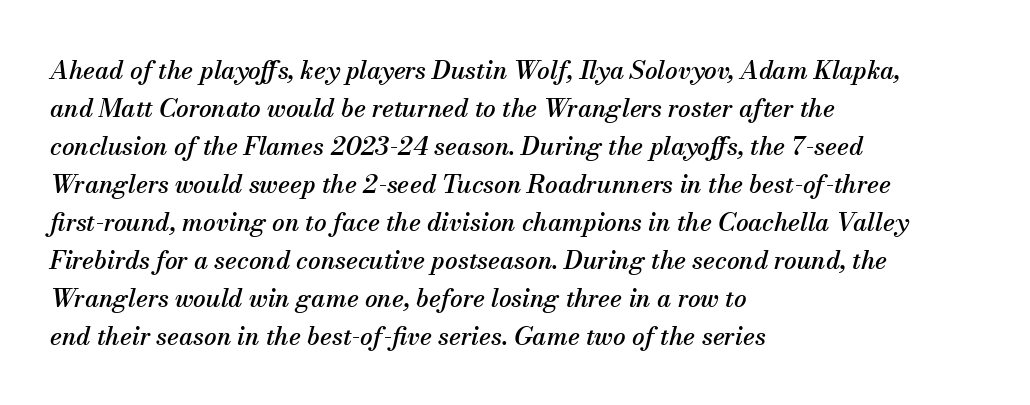
{"italic": "yes", "lean": "right", "slant_degrees": 13, "underline": "no", "align": "left", "line_spacing": "normal", "line_spacing_ratio": 1.52, "letter_spacing": "normal", "letter_spacing_em": 0.0, "glyph_px": 25}
